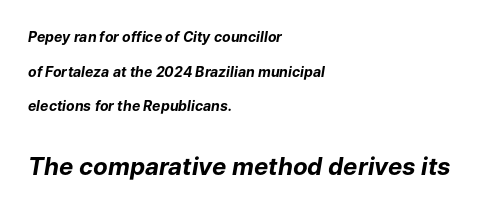
Bold? Absolutely — the strokes are thick and heavy. The letters sit at their default tracking, neither squeezed nor spread. A student would notice the bottom passage is typeset larger than what precedes it. Students, observe: this is what heavily led, spacious text looks like.
